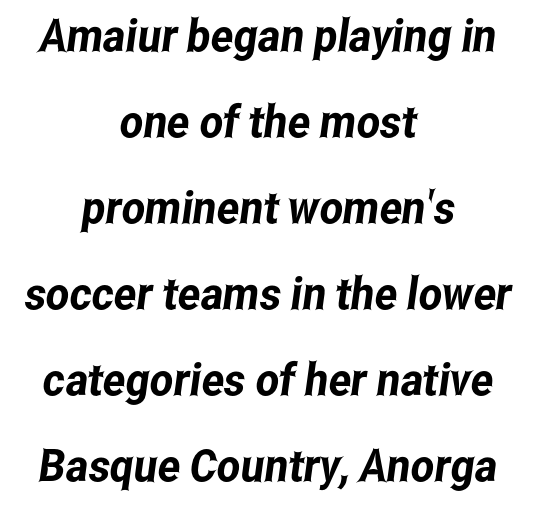
No extra tracking has been applied to these lines. Nobody drew a line under any word here. Leading is clearly above the norm, producing a sparse column. Short and long lines alike share a common midpoint. Varying glyph widths throughout — classic text-font behaviour. These lines are composed in type without serifs.
